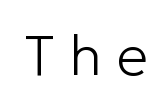
Q: Is the text bold? A: No.
Q: Is the text italic (slanted)? A: No, it is upright.
Q: Is the typeface a serif or a sans-serif typeface? A: Sans-serif.
Q: Is the text underlined? A: No.
Q: Is the spacing between letters normal or unusually wide? A: Unusually wide.
Q: Width (condensed, normal, or wide)? A: Normal.
Q: Stroke contrast? A: Low.
Q: x-height? A: Medium.
Q: Monospaced? A: No.
